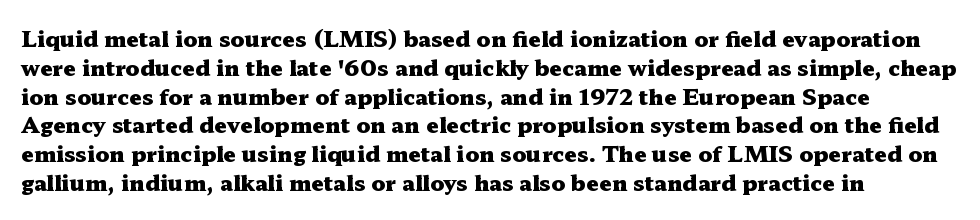
The rows are spaced the way most documents space them. Its strokes are broad and dark, the hallmark of bold type. Posture: upright roman. A bare baseline throughout the passage.
